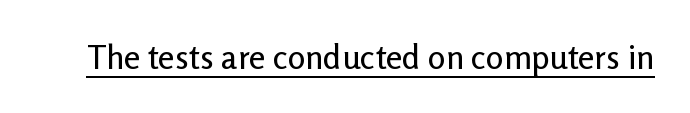
The image shows 33 px sans-serif type, upright; set normal letter spacing, underlined; low stroke contrast and a medium x-height.
